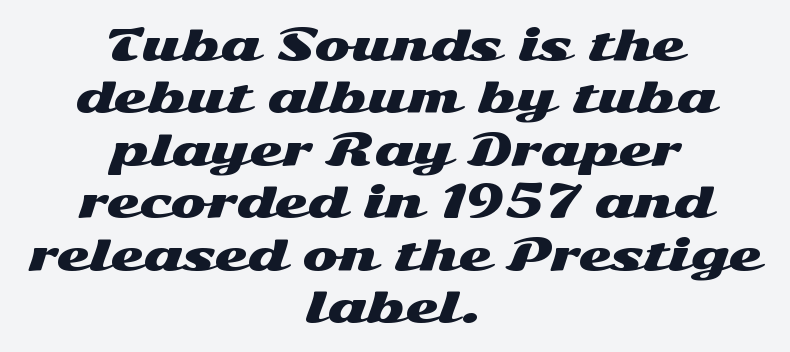
The gaps between neighbouring characters are ordinary and unremarkable. Does the type have serifs? No, each stem ends abruptly. The passage shown is not underscored anywhere.
